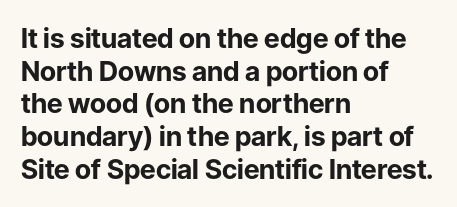
{"italic": "no", "bold": "yes", "underline": "no", "align": "left", "line_spacing_ratio": 1.21, "letter_spacing": "normal", "letter_spacing_em": 0.0, "glyph_px": 27}
